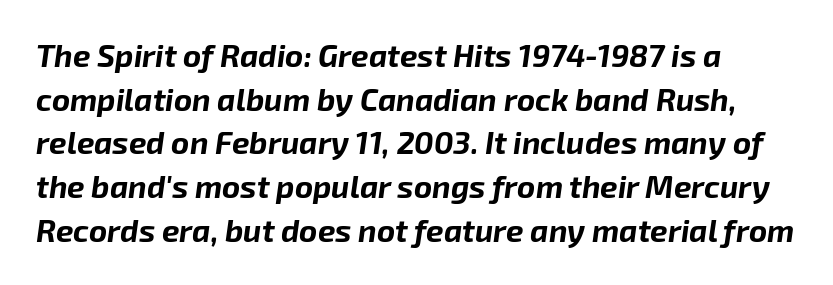
Notice how descenders clear the ascenders below comfortably — that's standard leading. The area under the type is left untouched. A dark, heavy texture on the line: the type is bold. You could call the tracking neutral — neither tight nor loose. Designer's note — italics engaged. The face used here is proportionally spaced, like ordinary book or web type.
